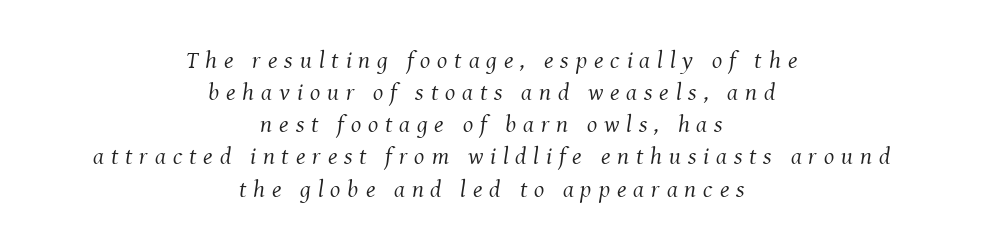
Words float on clear page, feet unadorned. The lettering tilts uniformly, giving the passage an italic look. The font sits on the lighter half of the weight spectrum, regular included. Students, observe: this is what conventionally led text looks like. In CSS terms this would be text-align: center. This rendering widens character spacing well past its baseline value.
